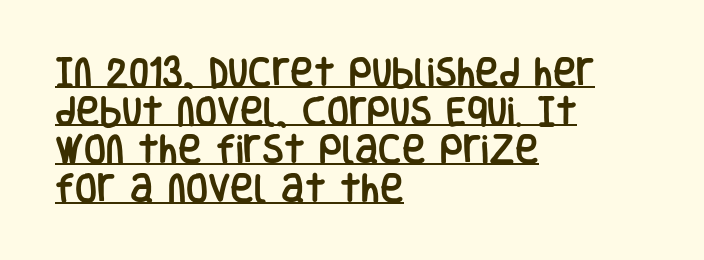
{"serif": "no", "italic": "no", "width": "condensed", "stroke_contrast": "low", "x_height": "large", "monospaced": "no", "underline": "yes", "align": "left", "line_spacing_ratio": 1.21, "letter_spacing": "normal", "letter_spacing_em": 0.0, "glyph_px": 32}
